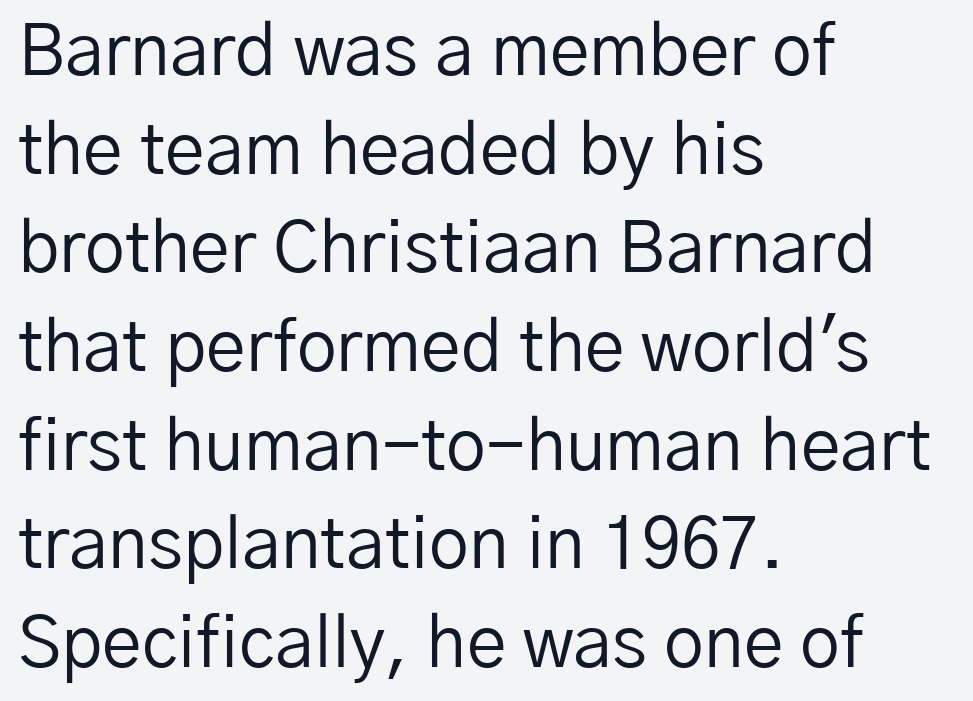
Character widths vary here, with narrow letters taking less room than wide ones. Weight: in the light-to-regular range. The designer went with a sans here, leaving each stem footless. The rag falls on the right side of this text block.
